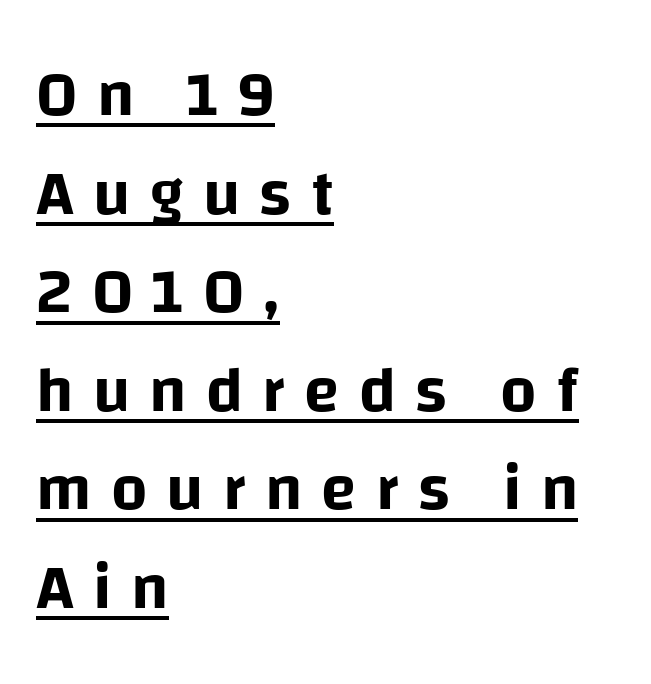
{"serif": "no", "italic": "no", "width": "normal", "stroke_contrast": "low", "x_height": "large", "monospaced": "no", "underline": "yes", "align": "left", "line_spacing": "normal", "line_spacing_ratio": 1.54, "letter_spacing": "wide", "letter_spacing_em": 0.3, "glyph_px": 64}
